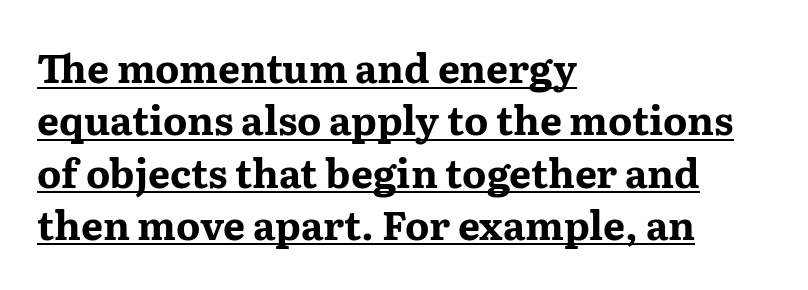
The font's upright variant was chosen for this text. The rendering uses natural spacing where letterforms have individual widths. A classic flush-left, rag-right setting is used for this passage. Successive baselines arrive at the customary interval.
